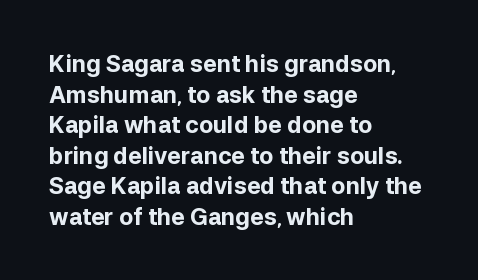
{"italic": "no", "bold": "yes", "underline": "no", "align": "left", "line_spacing": "normal", "line_spacing_ratio": 1.33, "letter_spacing": "normal", "letter_spacing_em": 0.0, "glyph_px": 23}
